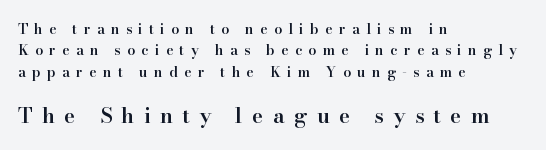
Typeset ragged right — the left edge is the straight one. Type without underlining. These lines carry some extra weight — a demibold, not a full bold. Ordinary non-slanted type is in use.
